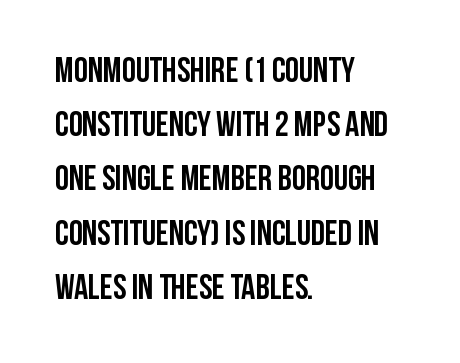
Bold? Absolutely — the strokes are thick and heavy. The letters stand upright; this is a roman face. Observe the ordinary spacing: letters are neighbours, not strangers. The passage shown is not underscored anywhere. How would I describe the line gaps? Plain and ordinary.
